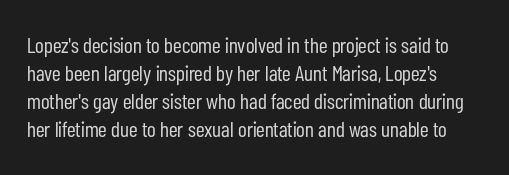
Does the lettering tilt? It doesn't — this is upright. Students, note that the glyphs here touch the page at normal intervals. Bold? No — there's no thickening of the strokes. The foot of each line stays bare and open.
